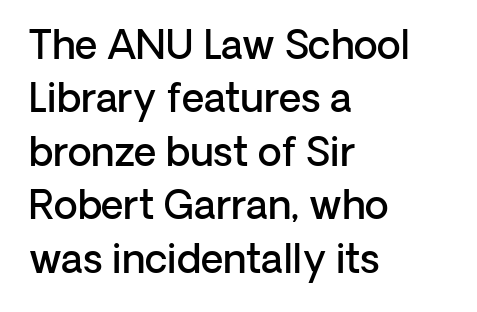
Here the designer chose a conventional face with non-uniform glyph widths. Rows of type keep a routine distance in the vertical direction. Italic: no, the glyphs are upright roman. Notice how the passage keeps a crisp vertical edge on the left only.
